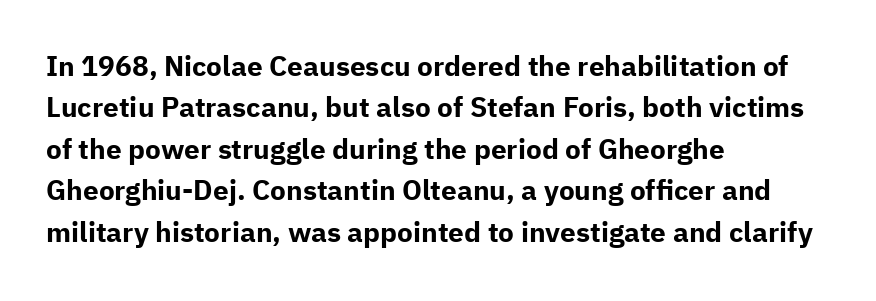
The rendering uses natural spacing where letterforms have individual widths. The leading is moderate, giving the passage an even texture. Does extra space separate the letters? No, they use regular spacing. The letters carry no serifs — their stems end cleanly without finishing strokes. Casual observation: everything's shoved over to the left. Tall strokes in this sample are plumb rather than angled.
